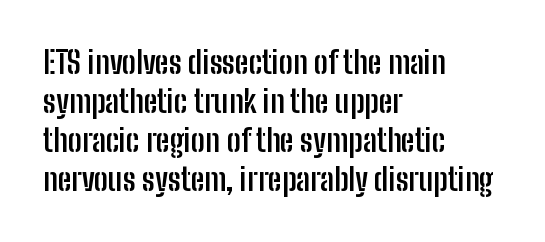
The image shows 31 px semibold, condensed sans-serif type, upright; set left-aligned, normal line spacing (1.26x), normal letter spacing, not underlined; low stroke contrast and a medium x-height.
